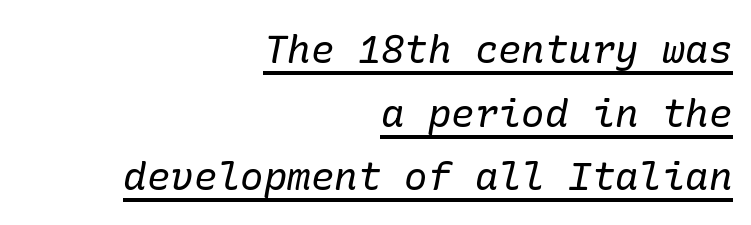
Q: Is the text bold? A: No.
Q: Is the text italic (slanted)? A: Yes, it leans right by about 10 degrees.
Q: Is the typeface a serif or a sans-serif typeface? A: Sans-serif.
Q: Is the text underlined? A: Yes.
Q: How is the paragraph aligned? A: Right-aligned.
Q: Is the spacing between letters normal or unusually wide? A: Normal.
Q: Is the spacing between lines tight, normal or loose? A: Normal.
Q: Width (condensed, normal, or wide)? A: Normal.
Q: Stroke contrast? A: Low.
Q: x-height? A: Medium.
